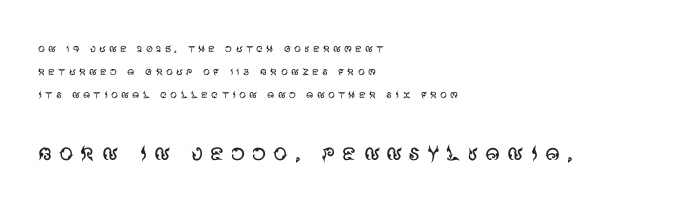
Q: Is the text bold? A: No.
Q: Is the text italic (slanted)? A: No, it is upright.
Q: Is the typeface a serif or a sans-serif typeface? A: Sans-serif.
Q: Is the text underlined? A: No.
Q: How is the paragraph aligned? A: Left-aligned.
Q: Is the spacing between letters normal or unusually wide? A: Unusually wide.
Q: Is the spacing between lines tight, normal or loose? A: Normal.
Q: Which block of text is set in a larger size, the first (top) or the second (bottom)? A: The second (bottom) one.
Q: Width (condensed, normal, or wide)? A: Normal.
Q: Stroke contrast? A: Medium.
Q: x-height? A: Large.
Q: Monospaced? A: No.
